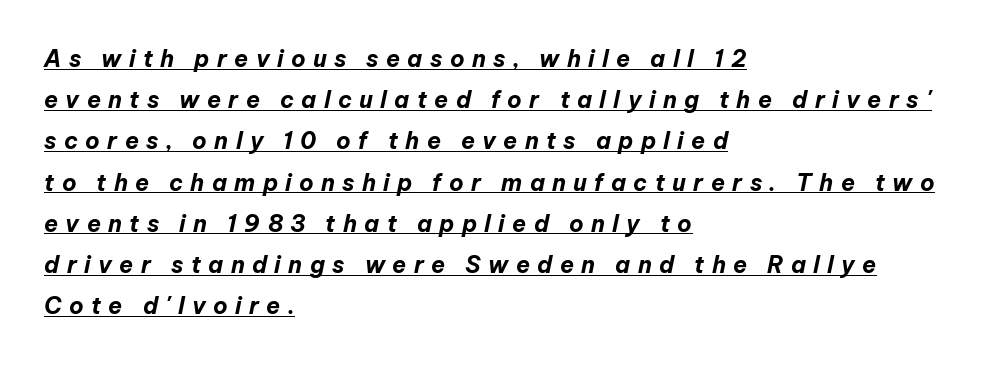
{"italic": "yes", "lean": "right", "slant_degrees": 12, "bold": "yes", "underline": "yes", "align": "left", "line_spacing_ratio": 1.79, "letter_spacing": "wide", "letter_spacing_em": 0.32, "glyph_px": 23}
